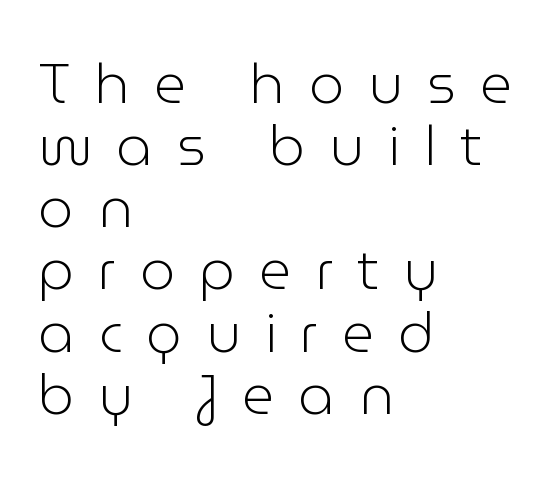
The image shows 56 px light sans-serif type, upright; set left-aligned, tight line spacing (1.11x), unusually wide letter spacing (+0.43 em), not underlined; low stroke contrast and a medium x-height.
